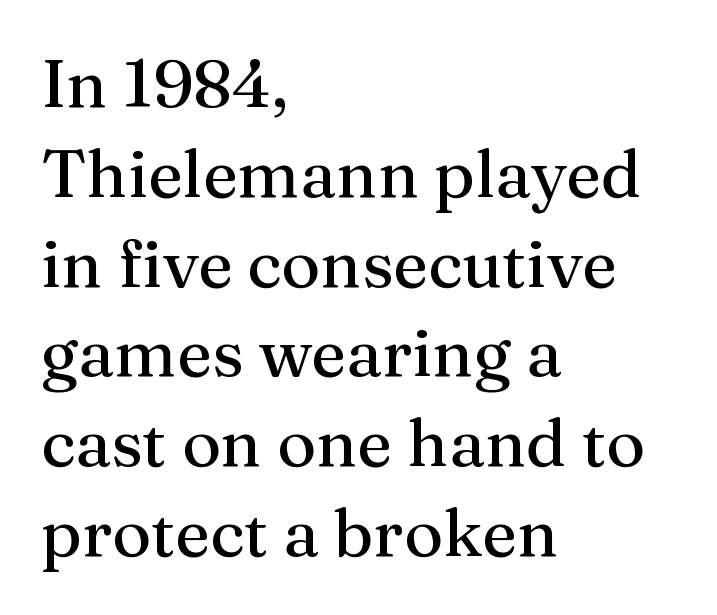
The passage shown stacks its lines at a standard gap. Note the varied advance widths — an 'i' is clearly narrower than an 'm'. There is no visible air inserted between adjacent glyphs. The words here are not underlined. The passage shown is typeset with a serif family.
